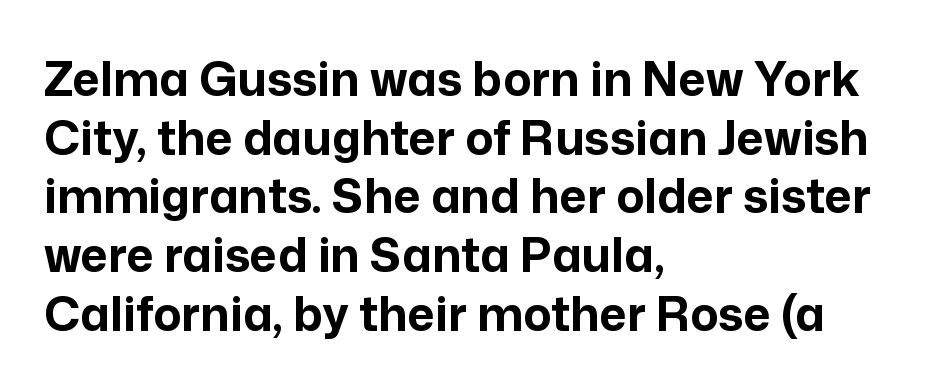
{"serif": "no", "italic": "no", "bold": "yes", "weight": "bold", "width": "normal", "stroke_contrast": "low", "x_height": "medium", "monospaced": "no", "underline": "no", "align": "left", "line_spacing": "normal", "line_spacing_ratio": 1.25, "letter_spacing": "normal", "letter_spacing_em": 0.0, "glyph_px": 47}
